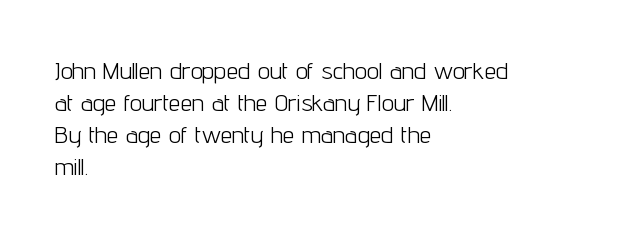
Q: Is the text bold? A: No.
Q: Is the text italic (slanted)? A: No, it is upright.
Q: Is the text underlined? A: No.
Q: How is the paragraph aligned? A: Left-aligned.
Q: Is the spacing between letters normal or unusually wide? A: Normal.
Q: Is the spacing between lines tight, normal or loose? A: Normal.
